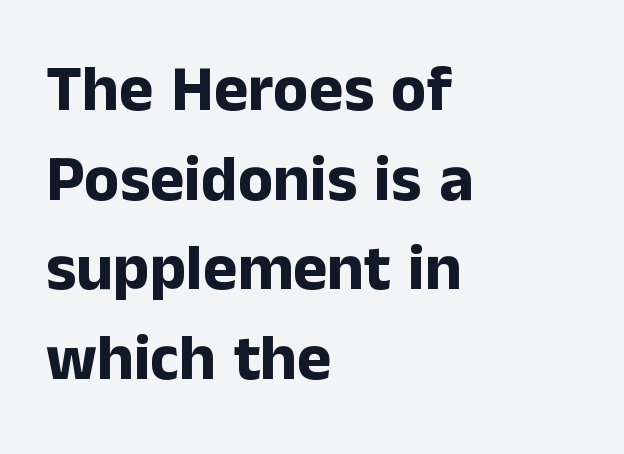
Q: Is the text bold? A: Yes.
Q: Is the text italic (slanted)? A: No, it is upright.
Q: Is the typeface a serif or a sans-serif typeface? A: Sans-serif.
Q: Is the text underlined? A: No.
Q: How is the paragraph aligned? A: Left-aligned.
Q: Is the spacing between letters normal or unusually wide? A: Normal.
Q: Is the spacing between lines tight, normal or loose? A: Normal.
Q: Width (condensed, normal, or wide)? A: Normal.
Q: Stroke contrast? A: Low.
Q: x-height? A: Medium.
Q: Monospaced? A: No.
